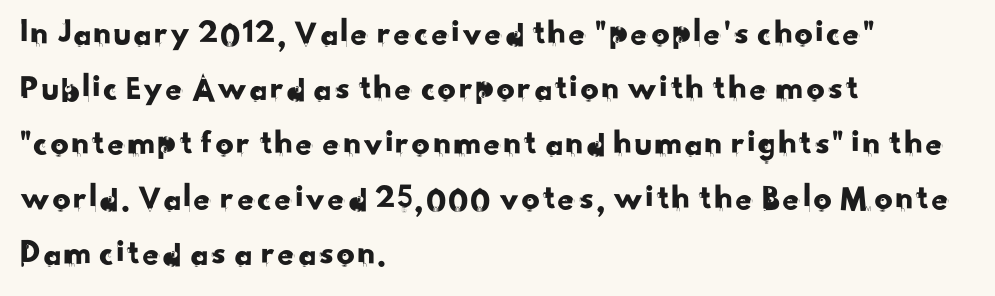
{"serif": "no", "width": "normal", "stroke_contrast": "low", "x_height": "small", "monospaced": "no", "underline": "no", "align": "left", "line_spacing": "normal", "line_spacing_ratio": 1.53, "letter_spacing": "normal", "letter_spacing_em": 0.0, "glyph_px": 36}
